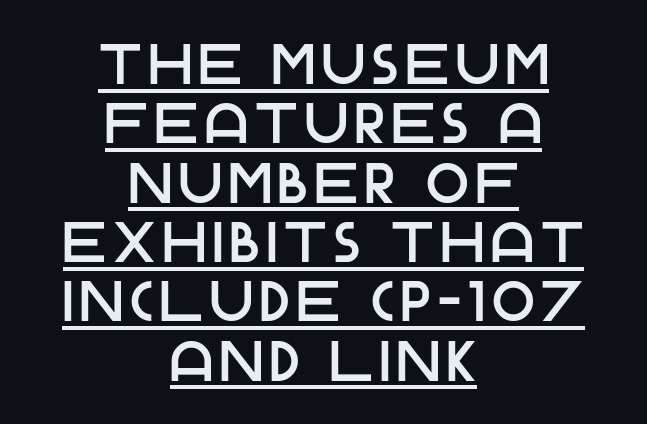
The image shows 56 px sans-serif type, upright; set centered, tight line spacing (1.06x), underlined; low stroke contrast and a large x-height.
